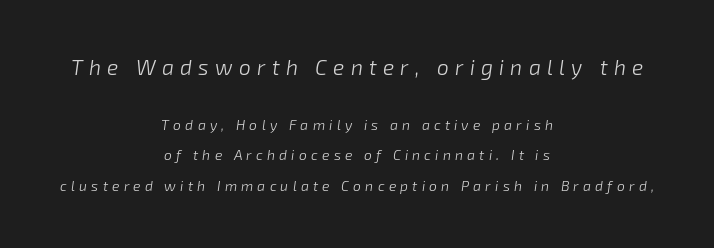
The image shows 21 px text type, italic (leaning right); set centered, loose line spacing (2.16x), unusually wide letter spacing (+0.3 em), not underlined; the first (top) block is 1.5x larger.
